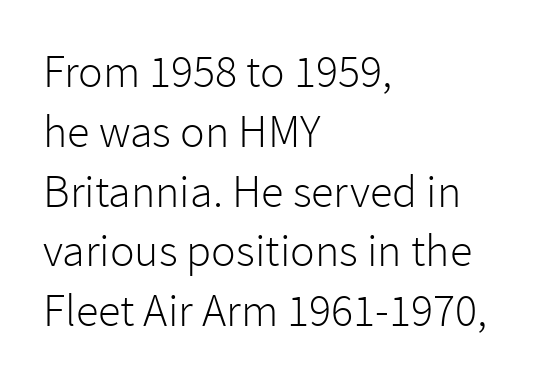
The image shows 46 px light sans-serif type, upright; set left-aligned, normal line spacing (1.3x), normal letter spacing, not underlined; low stroke contrast and a medium x-height.
